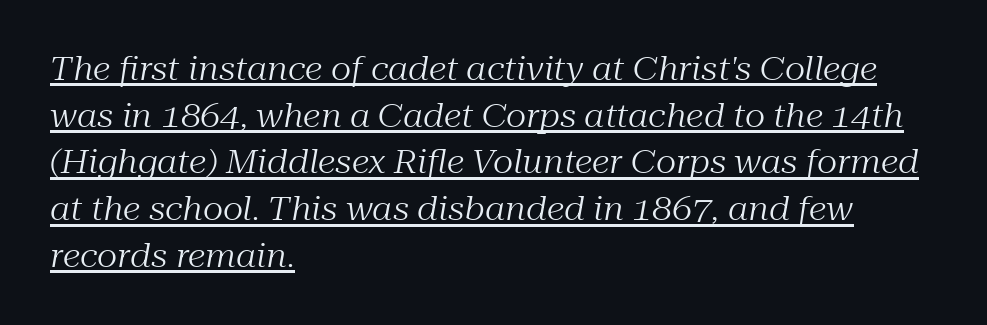
Q: Is the text bold? A: No.
Q: Is the text italic (slanted)? A: Yes, it leans right by about 10 degrees.
Q: Is the typeface a serif or a sans-serif typeface? A: Serif.
Q: Is the text underlined? A: Yes.
Q: How is the paragraph aligned? A: Left-aligned.
Q: Is the spacing between letters normal or unusually wide? A: Normal.
Q: Is the spacing between lines tight, normal or loose? A: Normal.
Q: Width (condensed, normal, or wide)? A: Normal.
Q: Stroke contrast? A: Medium.
Q: x-height? A: Medium.
Q: Monospaced? A: No.
